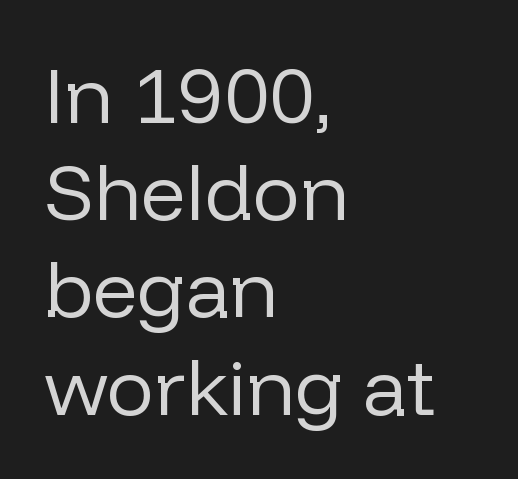
{"serif": "no", "italic": "no", "bold": "no", "weight": "regular", "width": "normal", "stroke_contrast": "low", "x_height": "medium", "monospaced": "no", "underline": "no", "align": "left", "line_spacing_ratio": 1.23, "letter_spacing": "normal", "letter_spacing_em": 0.0, "glyph_px": 79}
